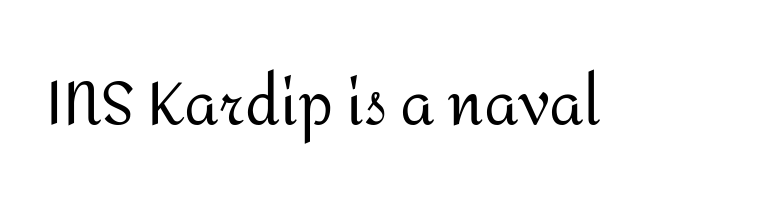
The image shows 60 px regular-weight sans-serif type, upright; set normal letter spacing, not underlined; medium stroke contrast and a medium x-height.
